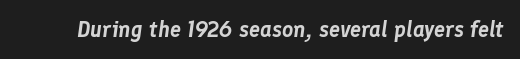
The image shows 22 px text type, italic (leaning right); set normal letter spacing, not underlined.
